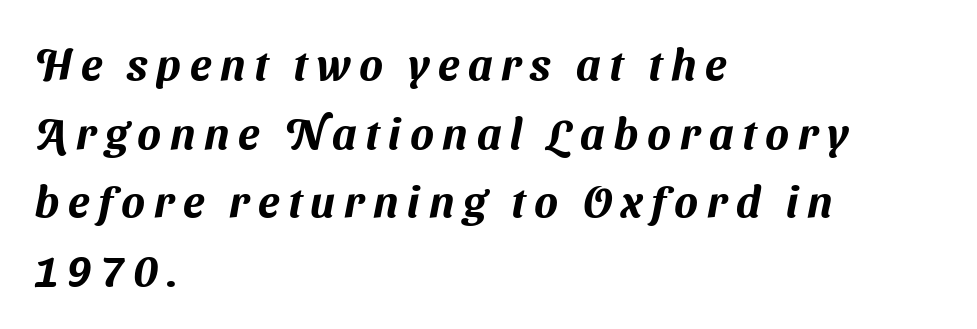
The image shows 44 px sans-serif type; set left-aligned, normal line spacing (1.56x), unusually wide letter spacing (+0.2 em), not underlined; medium stroke contrast and a medium x-height.
